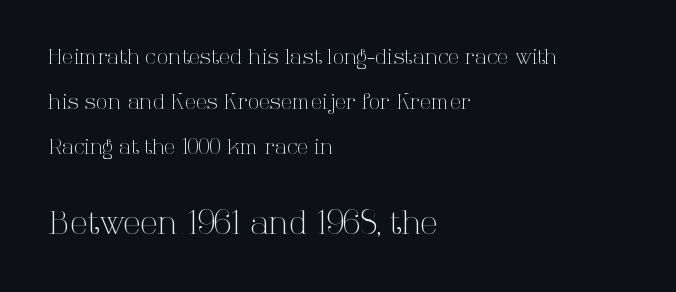
Q: Is the text bold? A: No.
Q: Is the text italic (slanted)? A: No, it is upright.
Q: Is the typeface a serif or a sans-serif typeface? A: Serif.
Q: Is the text underlined? A: No.
Q: How is the paragraph aligned? A: Left-aligned.
Q: Is the spacing between letters normal or unusually wide? A: Normal.
Q: Is the spacing between lines tight, normal or loose? A: Loose.
Q: Which block of text is set in a larger size, the first (top) or the second (bottom)? A: The second (bottom) one.
Q: Width (condensed, normal, or wide)? A: Normal.
Q: Stroke contrast? A: High.
Q: x-height? A: Medium.
Q: Monospaced? A: No.
